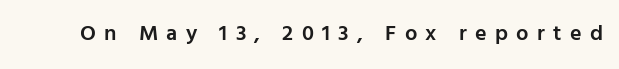
{"italic": "no", "bold": "semi", "underline": "no", "letter_spacing": "wide", "letter_spacing_em": 0.38, "glyph_px": 22}
